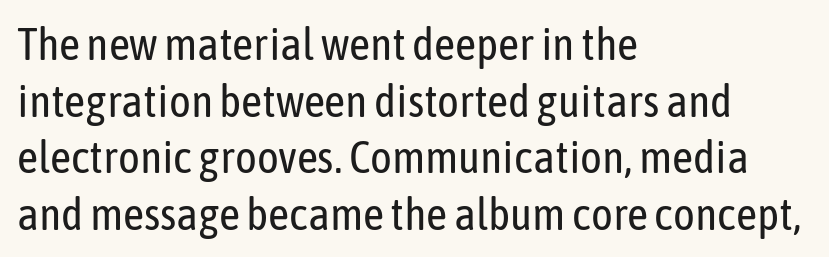
The image shows 46 px regular-weight, condensed sans-serif type, upright; set left-aligned, line spacing 1.23x, normal letter spacing, not underlined; low stroke contrast and a medium x-height.
